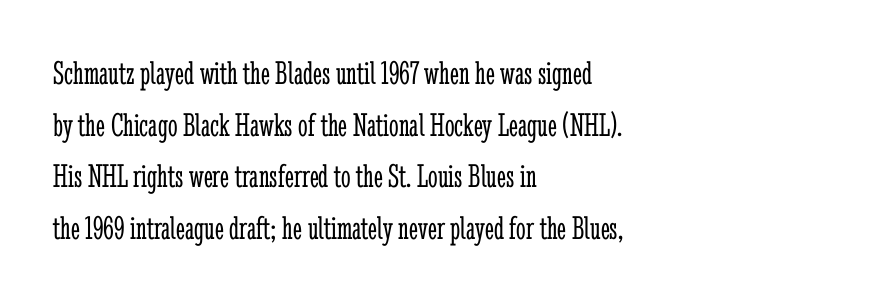
The rendering anchors every line to the left-hand side. Regular leading. The designer went with a serif here, giving each stem small feet. The passage shown is typed in a proportional face where columns would drift. Bare-footed words on every line.
